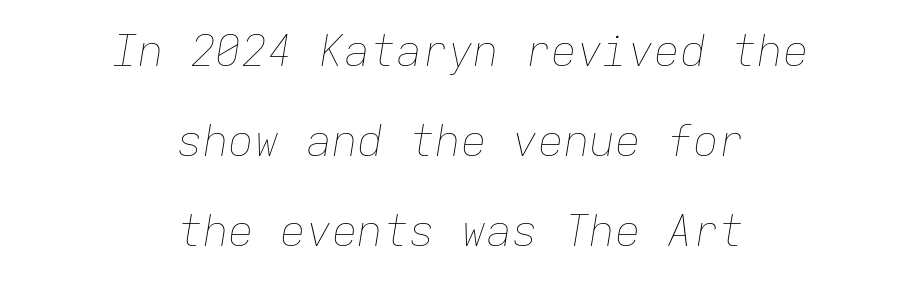
{"italic": "yes", "lean": "right", "slant_degrees": 9, "bold": "no", "weight": "thin", "width": "normal", "stroke_contrast": "low", "x_height": "medium", "monospaced": "yes", "underline": "no", "align": "center", "line_spacing": "loose", "line_spacing_ratio": 2.09, "letter_spacing": "normal", "letter_spacing_em": 0.0, "glyph_px": 43}
